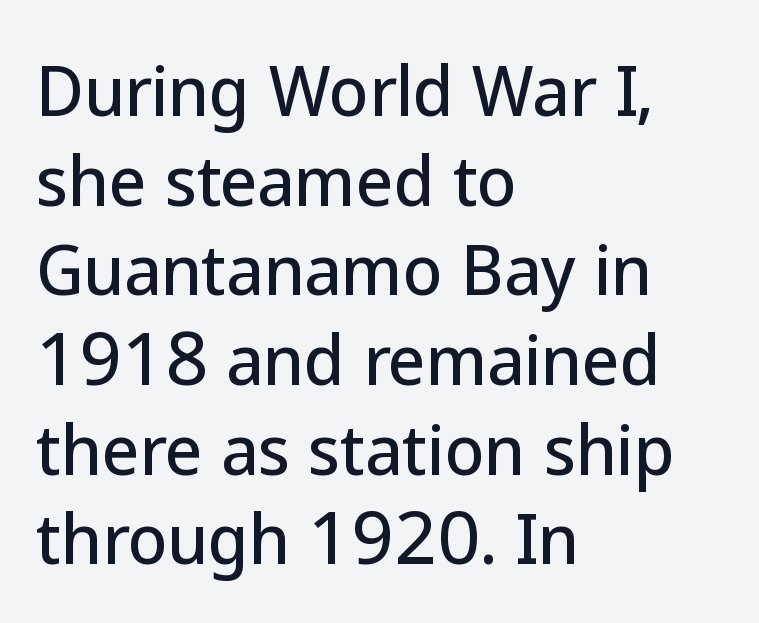
I'd call this a sans setting — the letters go barefoot. Looks like regular typesetting: each glyph gets only the width it needs. Leading matches the norm, producing a regular column. Clear beneath every line of the passage. Do the letters lean? They stand straight. Alignment: flush left.
